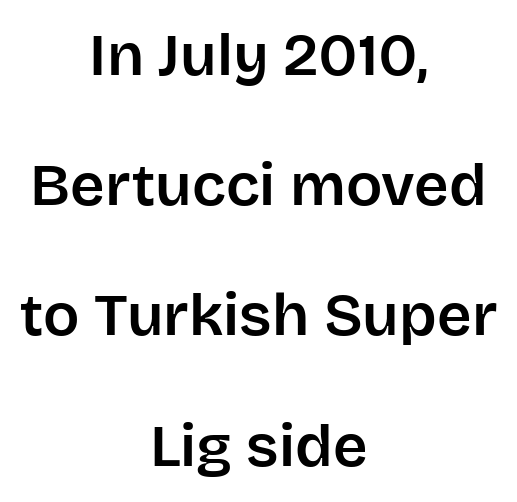
The image shows 60 px sans-serif type, upright; set centered, loose line spacing (2.17x), normal letter spacing, not underlined; low stroke contrast and a large x-height.
